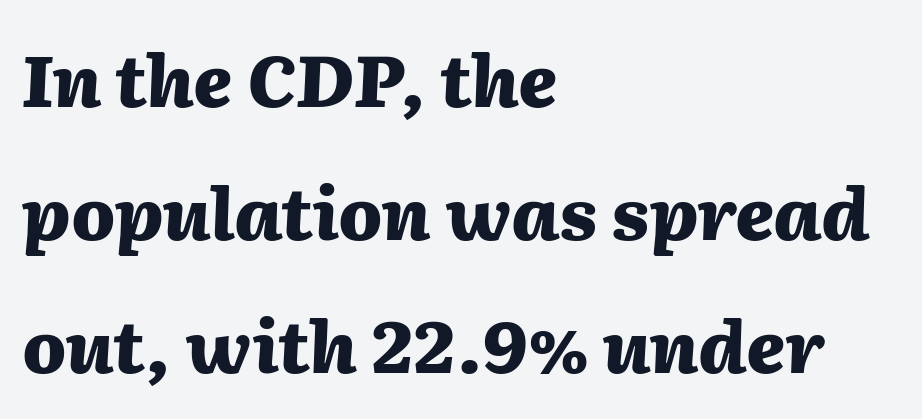
The image shows 72 px heavy type, italic (leaning right); set left-aligned, line spacing 1.85x, normal letter spacing, not underlined; medium stroke contrast and a medium x-height.
